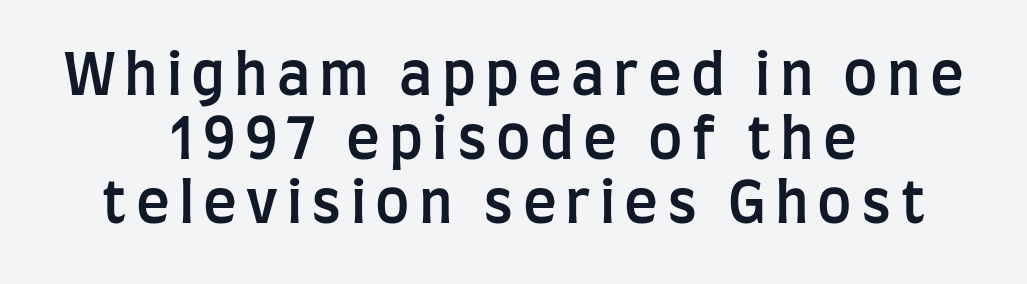
The image shows 57 px semibold, condensed sans-serif type, upright; set centered, tight line spacing (1.12x), not underlined; low stroke contrast and a large x-height.
